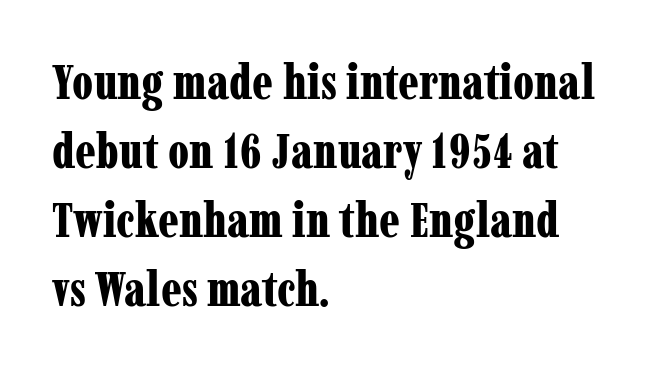
{"serif": "yes", "italic": "no", "bold": "yes", "weight": "bold", "width": "condensed", "stroke_contrast": "low", "x_height": "medium", "monospaced": "no", "underline": "no", "align": "left", "line_spacing": "normal", "line_spacing_ratio": 1.41, "letter_spacing": "normal", "letter_spacing_em": 0.0, "glyph_px": 49}
